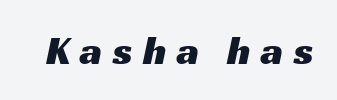
{"serif": "no", "width": "wide", "stroke_contrast": "medium", "x_height": "medium", "monospaced": "no", "underline": "no", "letter_spacing": "wide", "letter_spacing_em": 0.26, "glyph_px": 40}
